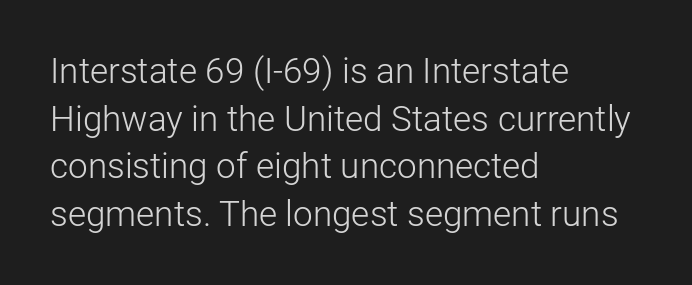
Q: Is the text bold? A: No.
Q: Is the text italic (slanted)? A: No, it is upright.
Q: Is the typeface a serif or a sans-serif typeface? A: Sans-serif.
Q: Is the text underlined? A: No.
Q: How is the paragraph aligned? A: Left-aligned.
Q: Is the spacing between letters normal or unusually wide? A: Normal.
Q: Is the spacing between lines tight, normal or loose? A: Normal.
Q: Width (condensed, normal, or wide)? A: Normal.
Q: Stroke contrast? A: Low.
Q: x-height? A: Medium.
Q: Monospaced? A: No.
